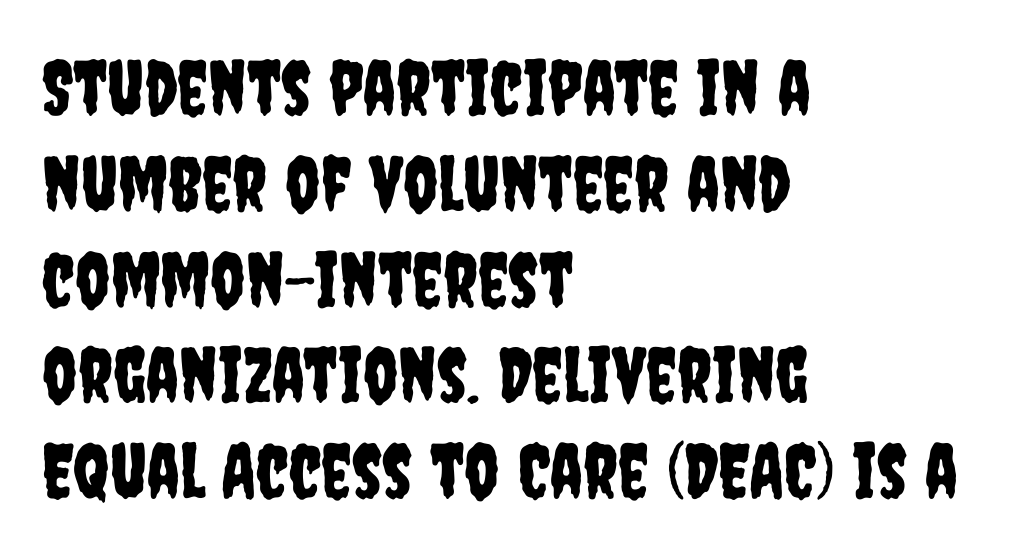
{"serif": "no", "italic": "no", "width": "condensed", "stroke_contrast": "low", "x_height": "large", "monospaced": "no", "underline": "no", "align": "left", "line_spacing": "normal", "line_spacing_ratio": 1.26, "letter_spacing": "normal", "letter_spacing_em": 0.0, "glyph_px": 76}
